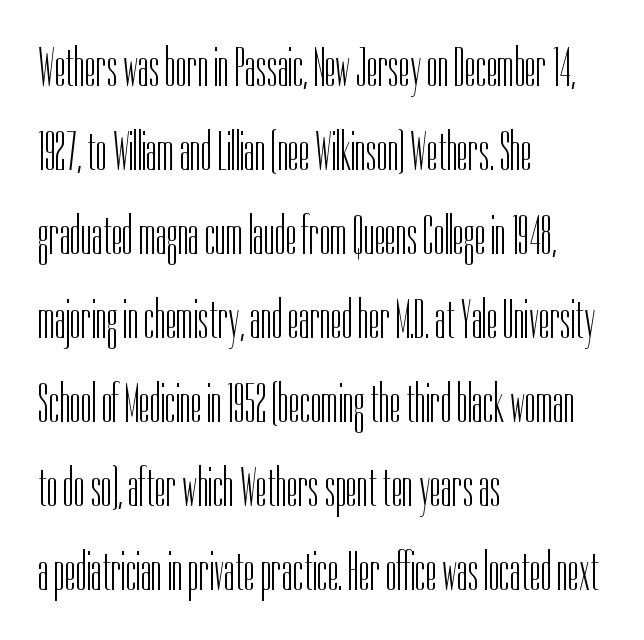
The block of text has a typical density, with ordinary space between rows. Descenders hang freely into open space. Notice how the passage keeps a crisp vertical edge on the left only. No extra tracking has been applied to these lines.
